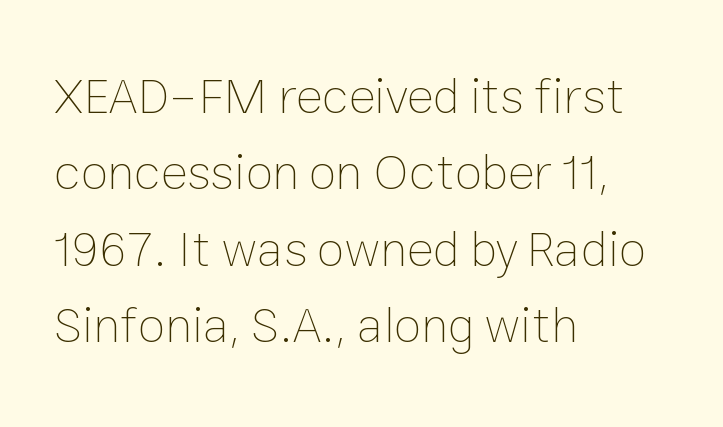
Think standard paragraph weight, or any step lighter than that. This sample uses plain, unmodified letter spacing. The passage shown is typed in a proportional face where columns would drift. Each new line begins a customary step beneath the previous one. The paragraph shown leans on its left margin.
